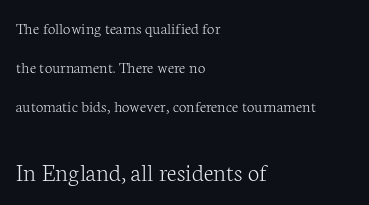
{"italic": "no", "bold": "no", "underline": "no", "align": "left", "line_spacing": "loose", "line_spacing_ratio": 2.3, "letter_spacing": "normal", "letter_spacing_em": 0.0, "larger_block": "second", "size_ratio": 1.53, "glyph_px": 26}
